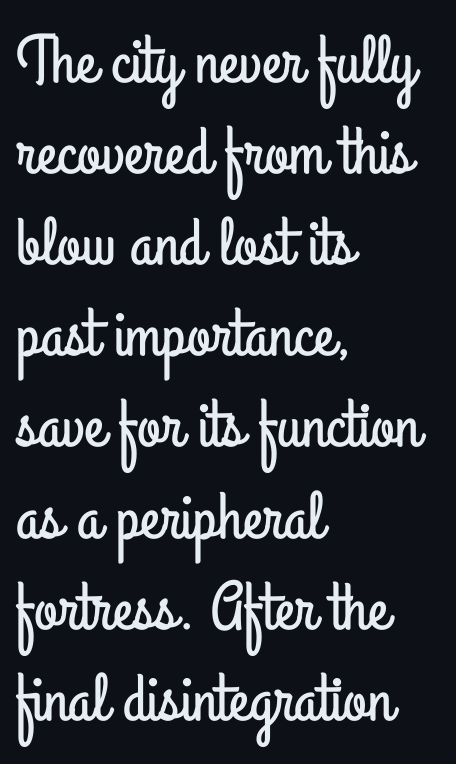
The image shows 68 px condensed sans-serif type, upright; set left-aligned, normal line spacing (1.34x), normal letter spacing, not underlined; low stroke contrast and a small x-height.
